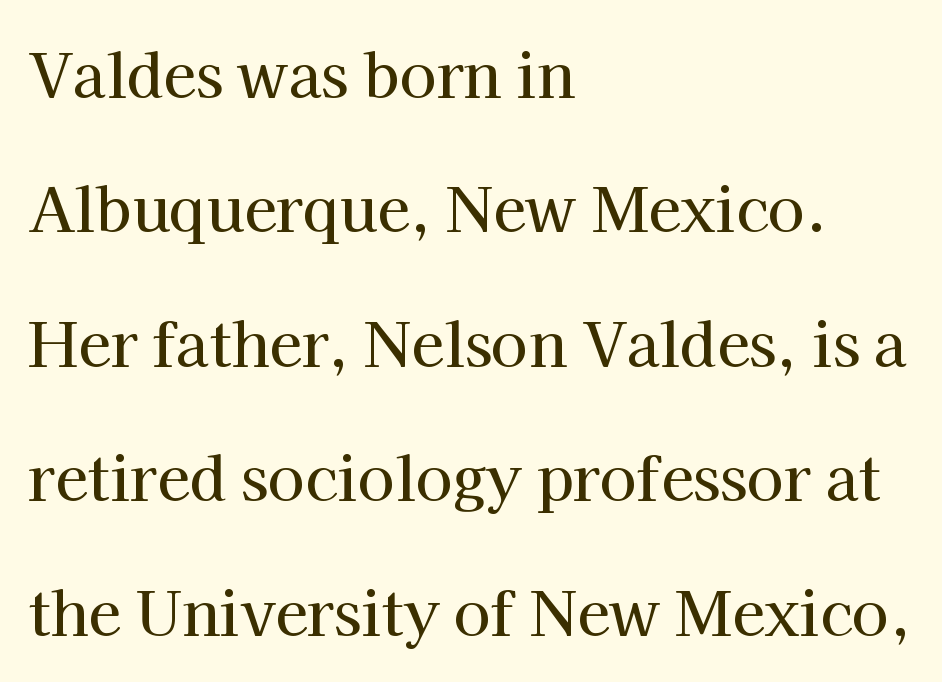
Style check: upright. Do the characters align in a grid? No, the font is proportional. The foot of each line stays bare and open. Summary of vertical rhythm: relaxed, with wide interline spacing. This rendering uses left alignment, leaving the right contour irregular.
